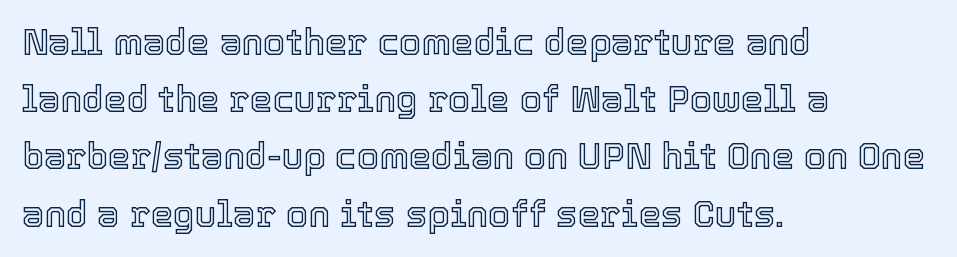
{"italic": "no", "width": "normal", "x_height": "medium", "monospaced": "no", "underline": "no", "align": "left", "line_spacing": "normal", "line_spacing_ratio": 1.59, "letter_spacing": "normal", "letter_spacing_em": 0.0, "glyph_px": 36}
